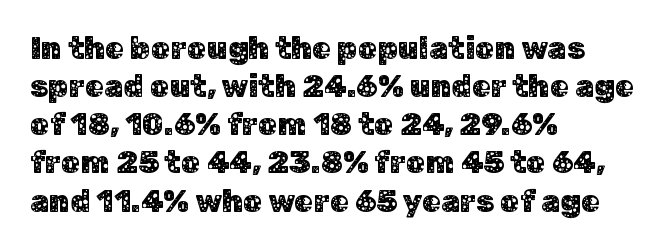
Q: Is the text italic (slanted)? A: No, it is upright.
Q: Is the typeface a serif or a sans-serif typeface? A: Sans-serif.
Q: Is the text underlined? A: No.
Q: How is the paragraph aligned? A: Left-aligned.
Q: Is the spacing between letters normal or unusually wide? A: Normal.
Q: Width (condensed, normal, or wide)? A: Normal.
Q: Stroke contrast? A: Low.
Q: x-height? A: Medium.
Q: Monospaced? A: No.
